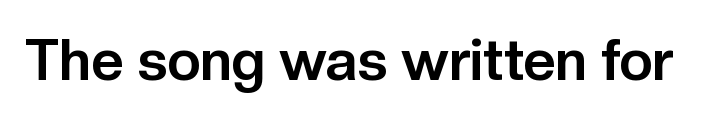
{"serif": "no", "italic": "no", "bold": "yes", "weight": "bold", "width": "normal", "stroke_contrast": "low", "x_height": "medium", "monospaced": "no", "underline": "no", "letter_spacing": "normal", "letter_spacing_em": 0.0, "glyph_px": 57}
